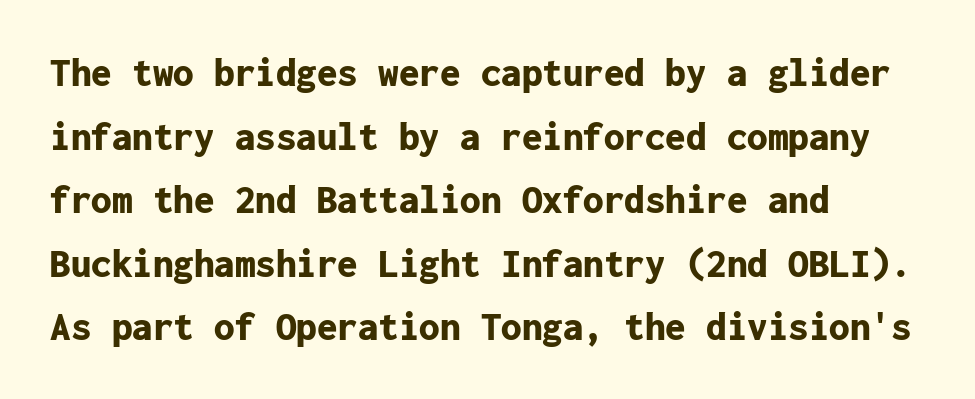
Every character here occupies the same horizontal width, giving the sample a typewriter-like rhythm. Glyph-to-glyph distance matches everyday printed text. The rag falls on the right side of this text block. Quick note: not italic, upright. A clean baseline with only descenders dipping below it. As a designer I'd log this as weight 700, bold.
